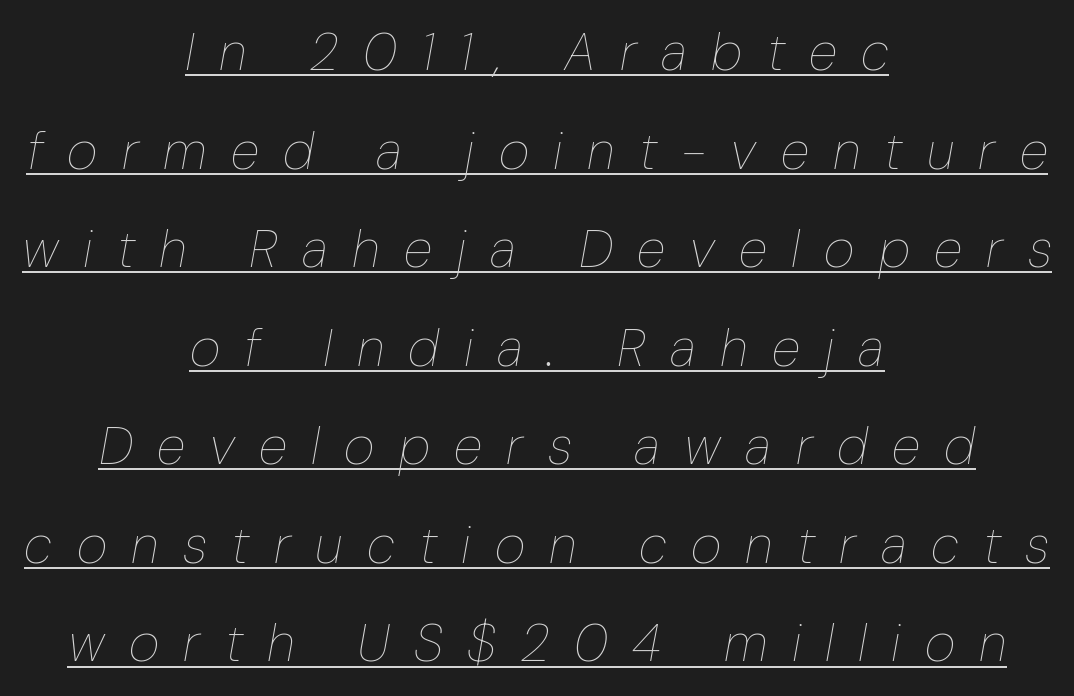
Q: Is the text bold? A: No.
Q: Is the text italic (slanted)? A: Yes, it leans right by about 10 degrees.
Q: Is the text underlined? A: Yes.
Q: How is the paragraph aligned? A: Centered.
Q: Is the spacing between letters normal or unusually wide? A: Unusually wide.
Q: Width (condensed, normal, or wide)? A: Condensed.
Q: Stroke contrast? A: Low.
Q: x-height? A: Medium.
Q: Monospaced? A: No.
